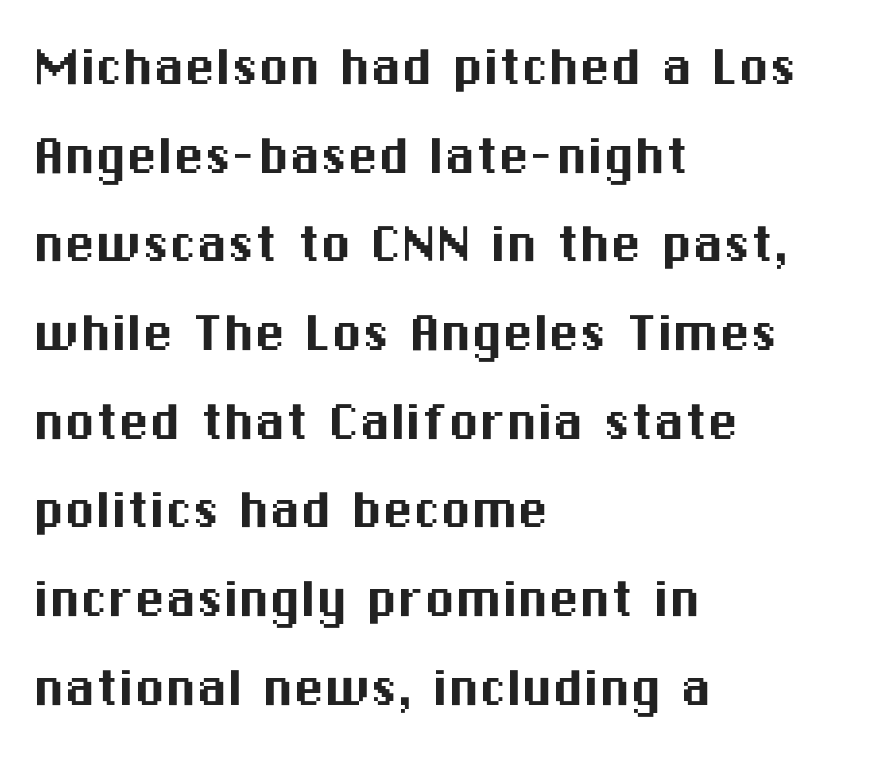
{"serif": "no", "italic": "no", "width": "normal", "stroke_contrast": "medium", "x_height": "medium", "monospaced": "no", "underline": "no", "align": "left", "line_spacing": "normal", "line_spacing_ratio": 1.43, "letter_spacing": "normal", "letter_spacing_em": 0.0, "glyph_px": 62}
